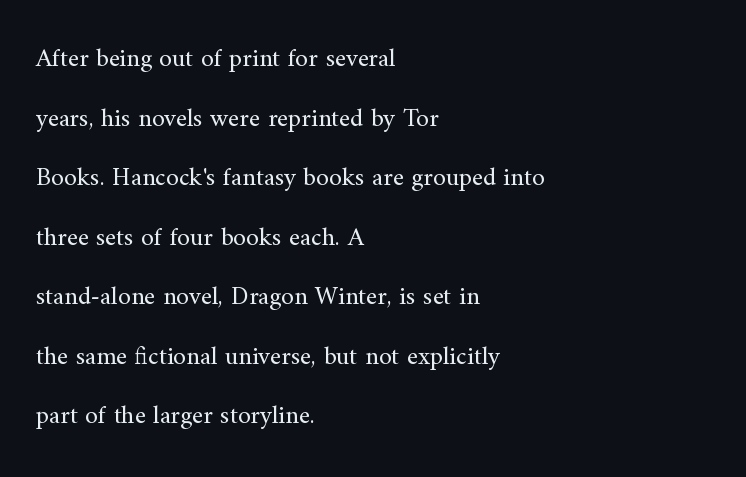
Q: Is the text bold? A: No.
Q: Is the text italic (slanted)? A: No, it is upright.
Q: Is the text underlined? A: No.
Q: How is the paragraph aligned? A: Left-aligned.
Q: Is the spacing between letters normal or unusually wide? A: Normal.
Q: Is the spacing between lines tight, normal or loose? A: Loose.
